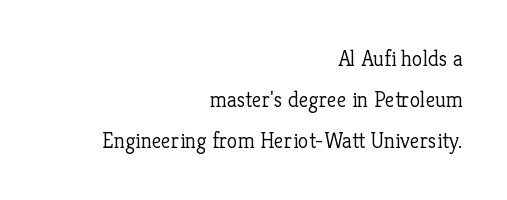
{"italic": "no", "bold": "no", "underline": "no", "align": "right", "line_spacing_ratio": 1.87, "letter_spacing": "normal", "letter_spacing_em": 0.0, "glyph_px": 22}
